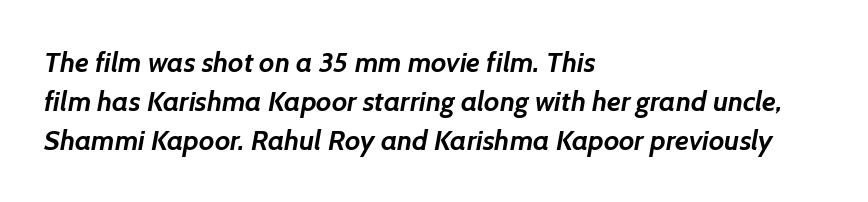
The image shows 28 px semibold sans-serif type; set left-aligned, normal line spacing (1.4x), normal letter spacing, not underlined; low stroke contrast and a medium x-height.
